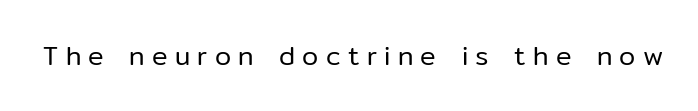
{"italic": "no", "bold": "no", "underline": "no", "letter_spacing": "wide", "letter_spacing_em": 0.28, "glyph_px": 26}
